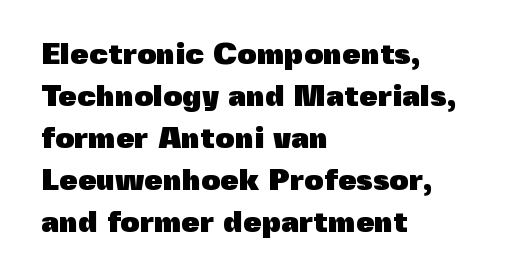
Q: Is the text bold? A: Yes.
Q: Is the text italic (slanted)? A: No, it is upright.
Q: Is the typeface a serif or a sans-serif typeface? A: Sans-serif.
Q: Is the text underlined? A: No.
Q: How is the paragraph aligned? A: Left-aligned.
Q: Is the spacing between letters normal or unusually wide? A: Normal.
Q: Is the spacing between lines tight, normal or loose? A: Normal.
Q: Width (condensed, normal, or wide)? A: Normal.
Q: x-height? A: Medium.
Q: Monospaced? A: No.
